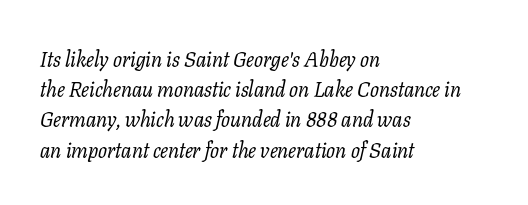
{"italic": "yes", "lean": "right", "slant_degrees": 11, "bold": "no", "underline": "no", "align": "left", "line_spacing": "normal", "line_spacing_ratio": 1.44, "letter_spacing": "normal", "letter_spacing_em": 0.0, "glyph_px": 21}
